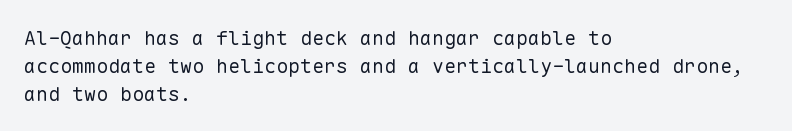
The image shows 20 px text type, upright; set left-aligned, normal line spacing (1.39x), normal letter spacing, not underlined.
